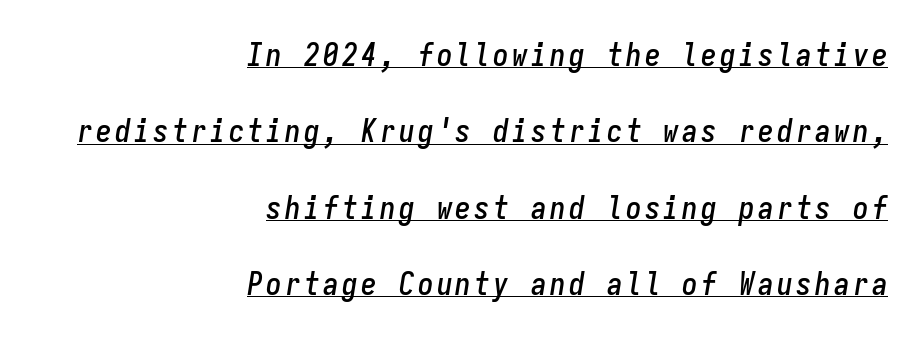
Q: Is the text italic (slanted)? A: Yes, it leans right by about 9 degrees.
Q: Is the text underlined? A: Yes.
Q: How is the paragraph aligned? A: Right-aligned.
Q: Is the spacing between lines tight, normal or loose? A: Loose.
Q: Width (condensed, normal, or wide)? A: Condensed.
Q: Stroke contrast? A: Low.
Q: x-height? A: Medium.
Q: Monospaced? A: Yes.
